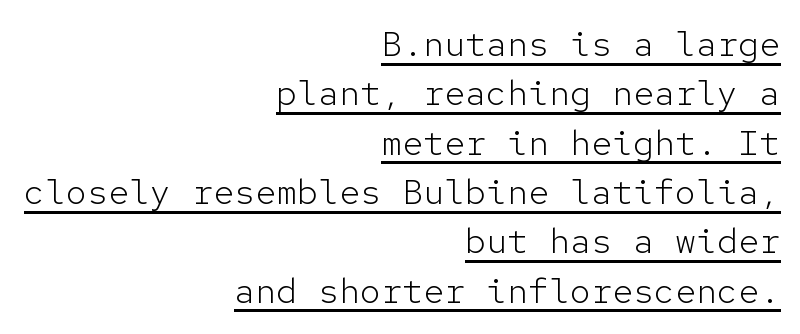
The image shows 35 px light sans-serif type, upright, monospaced; set right-aligned, normal line spacing (1.41x), normal letter spacing, underlined; low stroke contrast and a medium x-height.
